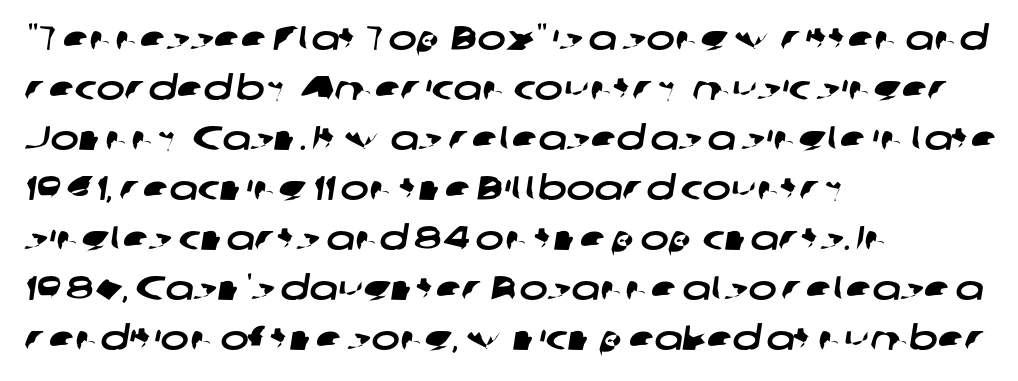
{"serif": "no", "width": "wide", "stroke_contrast": "low", "x_height": "medium", "monospaced": "no", "underline": "no", "align": "left", "line_spacing": "normal", "line_spacing_ratio": 1.47, "letter_spacing": "normal", "letter_spacing_em": 0.0, "glyph_px": 34}
